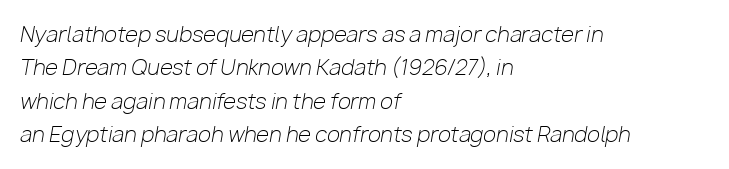
Default kerning and tracking; the words read as compact shapes. The glyphs are unaccompanied by any horizontal stroke below them. No extra ink here — the face is not bold. This sample keeps an unexceptional amount of space between lines. The passage shown leans; its letterforms are oblique.
